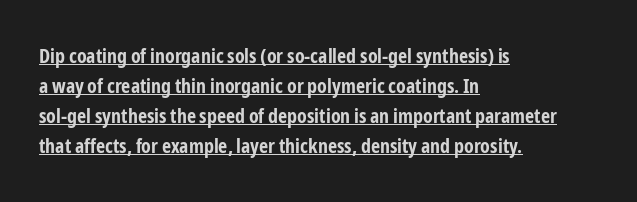
The image shows 20 px bold type, upright; set left-aligned, normal line spacing (1.5x), normal letter spacing, underlined.
